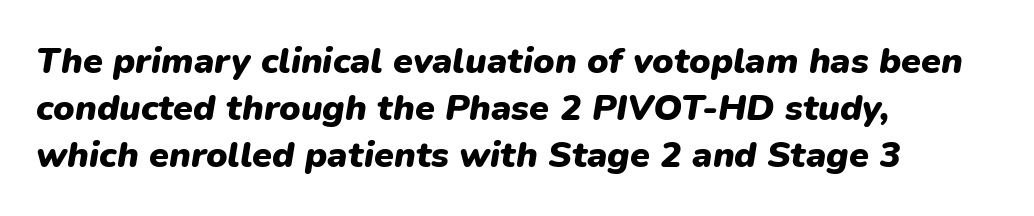
Q: Is the text bold? A: Yes.
Q: Is the text italic (slanted)? A: Yes, it leans right by about 9 degrees.
Q: Is the text underlined? A: No.
Q: How is the paragraph aligned? A: Left-aligned.
Q: Is the spacing between letters normal or unusually wide? A: Normal.
Q: Is the spacing between lines tight, normal or loose? A: Normal.
Q: Width (condensed, normal, or wide)? A: Normal.
Q: Stroke contrast? A: Low.
Q: x-height? A: Medium.
Q: Monospaced? A: No.
